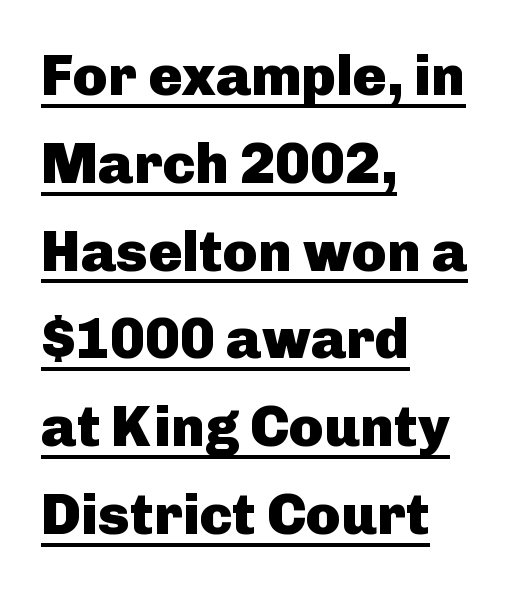
{"serif": "no", "italic": "no", "bold": "yes", "weight": "heavy", "width": "normal", "stroke_contrast": "low", "x_height": "medium", "monospaced": "no", "underline": "yes", "align": "left", "line_spacing": "normal", "line_spacing_ratio": 1.54, "letter_spacing": "normal", "letter_spacing_em": 0.0, "glyph_px": 57}
